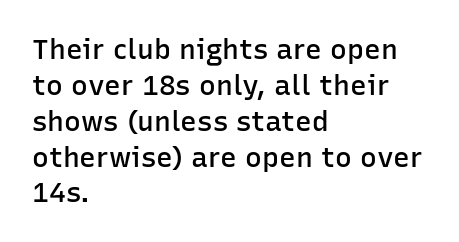
The image shows 28 px semibold sans-serif type, upright; set left-aligned, normal line spacing (1.28x), normal letter spacing, not underlined; low stroke contrast and a medium x-height.
